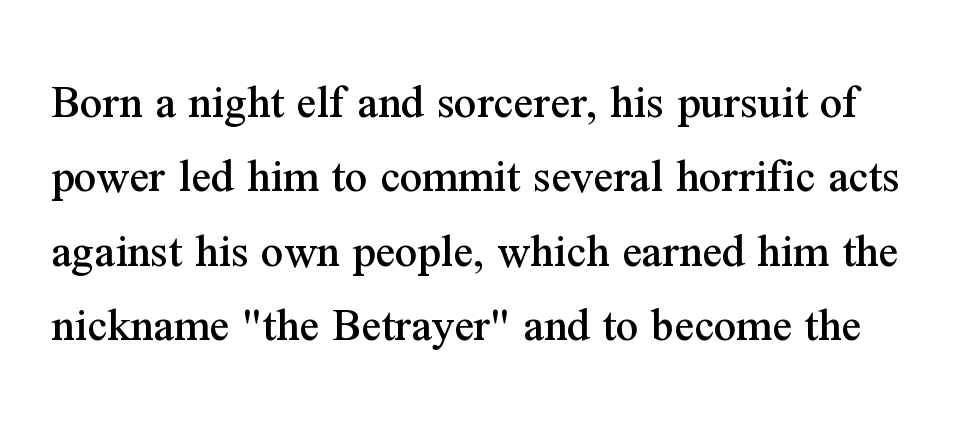
The image shows 49 px serif type, upright; set normal line spacing (1.52x), normal letter spacing, not underlined; medium stroke contrast and a medium x-height.
